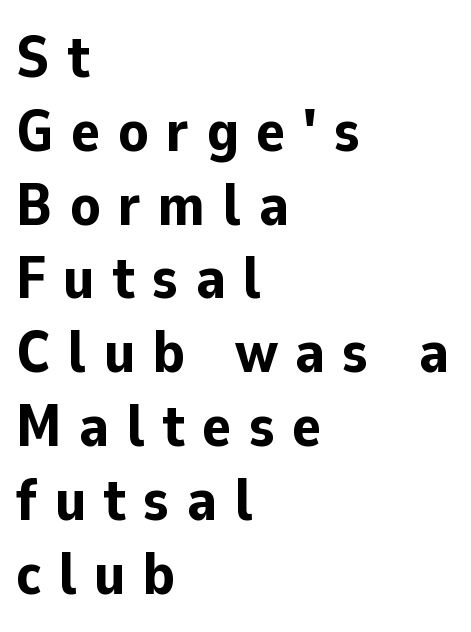
Q: Is the text bold? A: Yes.
Q: Is the text italic (slanted)? A: No, it is upright.
Q: Is the typeface a serif or a sans-serif typeface? A: Sans-serif.
Q: Is the text underlined? A: No.
Q: How is the paragraph aligned? A: Left-aligned.
Q: Is the spacing between letters normal or unusually wide? A: Unusually wide.
Q: Width (condensed, normal, or wide)? A: Normal.
Q: Stroke contrast? A: Low.
Q: x-height? A: Medium.
Q: Monospaced? A: No.
